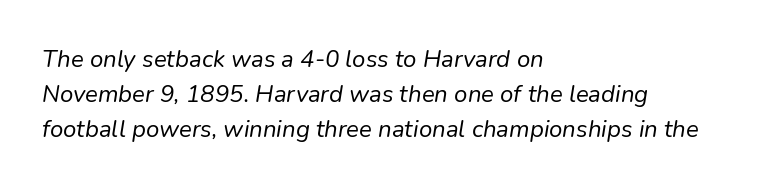
You could call the tracking neutral — neither tight nor loose. Does the lettering tilt? It does — this is italic. Stroke mass is kept to a normal reading level or below. The designer left line spacing at the default. Casual observation: everything's shoved over to the left. Each row of text sits above clean, open space.
